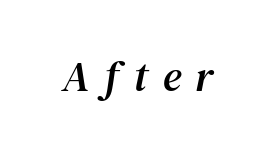
The image shows 42 px serif type, italic (leaning right); set unusually wide letter spacing (+0.35 em), not underlined; medium stroke contrast and a medium x-height.
